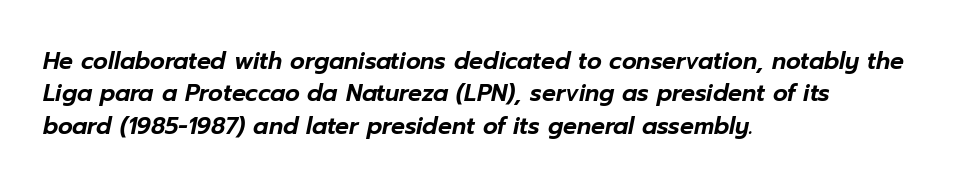
The image shows 23 px text type, italic (leaning right); set left-aligned, normal line spacing (1.41x), normal letter spacing, not underlined.
